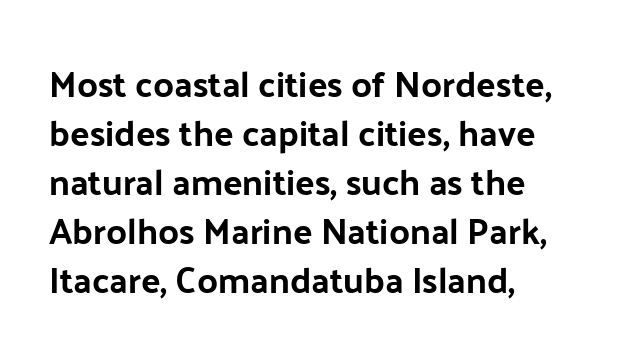
The image shows 36 px bold sans-serif type, upright; set left-aligned, normal line spacing (1.36x), normal letter spacing, not underlined; low stroke contrast and a medium x-height.
